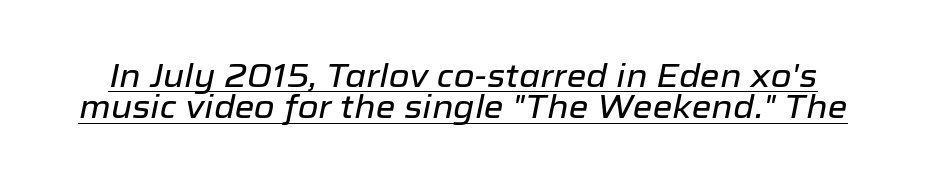
Q: Is the text italic (slanted)? A: Yes, it leans right by about 12 degrees.
Q: Is the text underlined? A: Yes.
Q: Is the spacing between letters normal or unusually wide? A: Normal.
Q: Is the spacing between lines tight, normal or loose? A: Tight.
Q: Width (condensed, normal, or wide)? A: Normal.
Q: Stroke contrast? A: Low.
Q: x-height? A: Medium.
Q: Monospaced? A: No.
